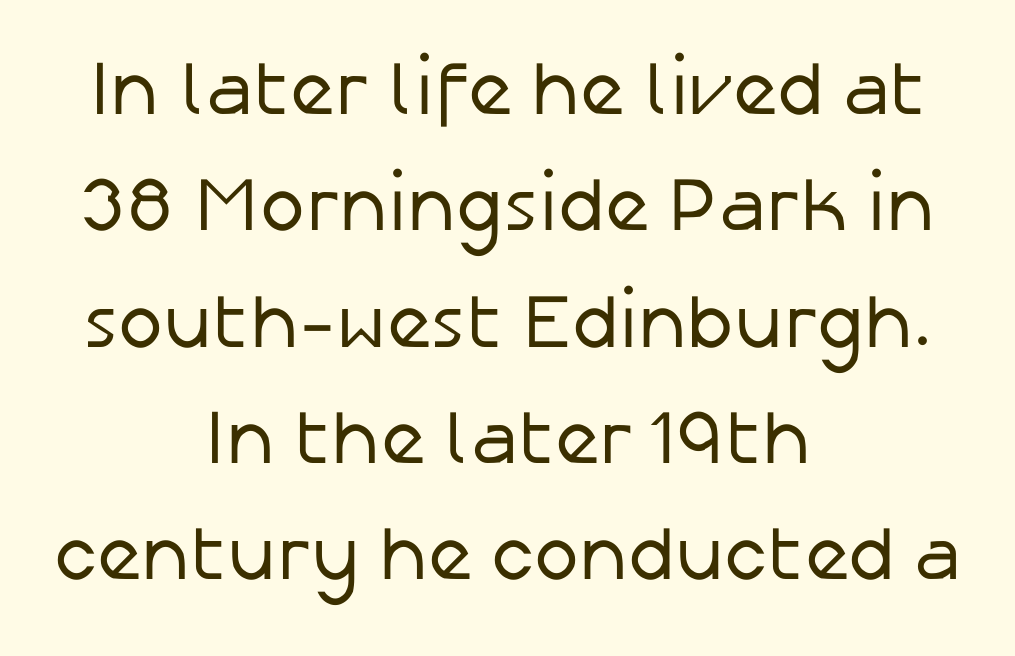
Q: Is the text bold? A: No.
Q: Is the text italic (slanted)? A: No, it is upright.
Q: Is the typeface a serif or a sans-serif typeface? A: Sans-serif.
Q: Is the text underlined? A: No.
Q: How is the paragraph aligned? A: Centered.
Q: Is the spacing between letters normal or unusually wide? A: Normal.
Q: Is the spacing between lines tight, normal or loose? A: Normal.
Q: Width (condensed, normal, or wide)? A: Normal.
Q: Stroke contrast? A: Low.
Q: x-height? A: Medium.
Q: Monospaced? A: No.
